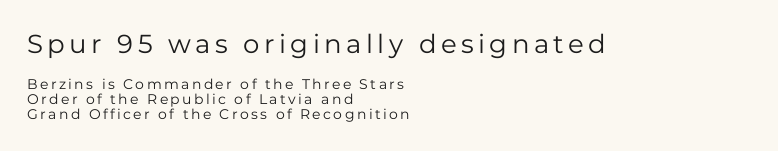
The image shows 26 px text type, upright; set left-aligned, tight line spacing (1.06x), not underlined; the first (top) block is 1.86x larger.
